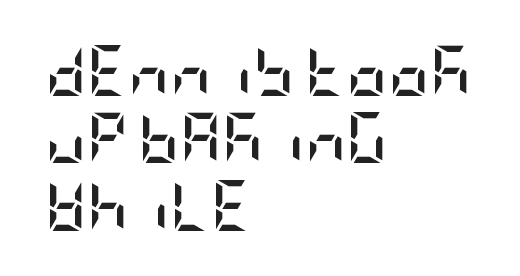
Q: Is the text bold? A: Yes.
Q: Is the text italic (slanted)? A: No, it is upright.
Q: Is the typeface a serif or a sans-serif typeface? A: Sans-serif.
Q: Is the text underlined? A: No.
Q: How is the paragraph aligned? A: Left-aligned.
Q: Is the spacing between letters normal or unusually wide? A: Normal.
Q: Is the spacing between lines tight, normal or loose? A: Normal.
Q: Width (condensed, normal, or wide)? A: Condensed.
Q: Stroke contrast? A: Low.
Q: x-height? A: Large.
